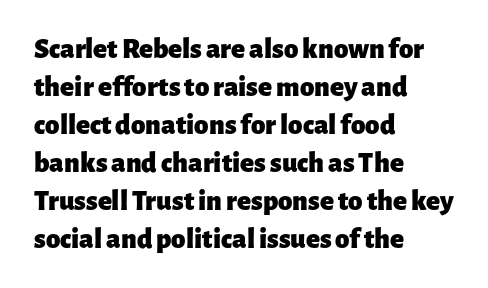
You'd pick this weight for a headline — it's a proper bold. The designer left line spacing at the default. Quick note: underline off. Does the type have serifs? No, each stem ends abruptly. Letter spacing: default.
